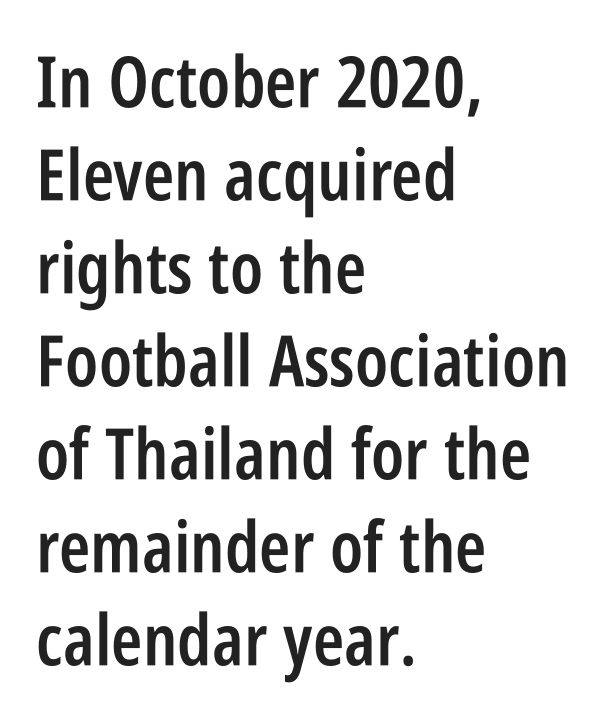
Q: Is the text bold? A: Semi-bold.
Q: Is the text italic (slanted)? A: No, it is upright.
Q: Is the typeface a serif or a sans-serif typeface? A: Sans-serif.
Q: Is the text underlined? A: No.
Q: How is the paragraph aligned? A: Left-aligned.
Q: Is the spacing between letters normal or unusually wide? A: Normal.
Q: Is the spacing between lines tight, normal or loose? A: Normal.
Q: Width (condensed, normal, or wide)? A: Condensed.
Q: Stroke contrast? A: Low.
Q: x-height? A: Large.
Q: Monospaced? A: No.
